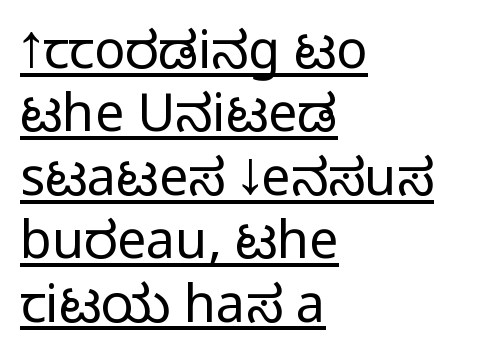
The image shows 52 px regular-weight, condensed sans-serif type, upright; set left-aligned, line spacing 1.22x, normal letter spacing, underlined; low stroke contrast and a large x-height.
